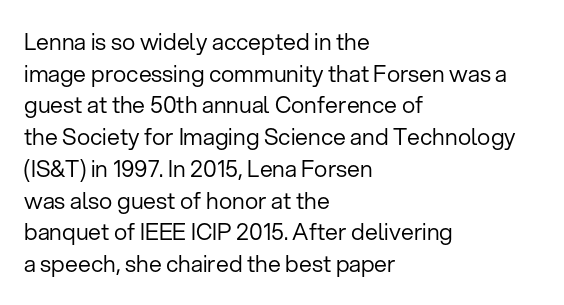
A roman cut, with each character standing at attention. Line spacing here is normal. The text block is weighted toward the left margin, trailing off unevenly rightward. Lines of text with bare space underneath. Nothing unusual about the tracking: characters are spaced as the font intends. A quiet, ordinary-to-light weight characterises the typeface.
